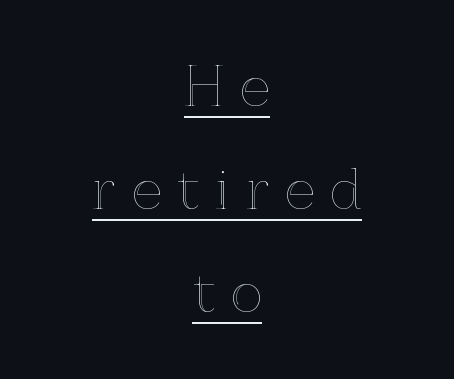
You can tell it's not italic because the verticals are truly vertical. Descenders here cross a horizontal rule under the line. The line-height multiplier appears high, well above default. Character widths vary here, with narrow letters taking less room than wide ones. These lines have a slow, spaced-out rhythm from letter to letter.
